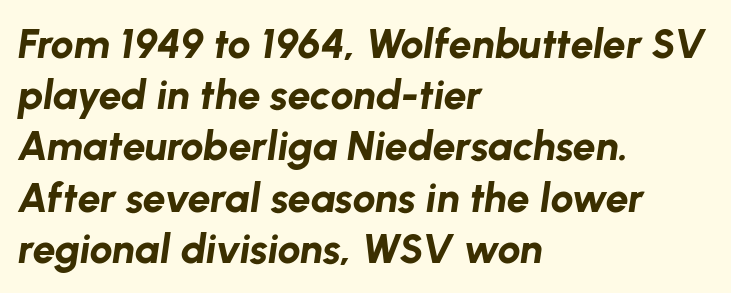
The passage shown is typed in a proportional face where columns would drift. Spacing between characters is what you'd get straight out of the box. Rows of type keep a routine distance in the vertical direction. The glyphs have the mass of a bold cut. Only glyphs here, with clear space below each row.
